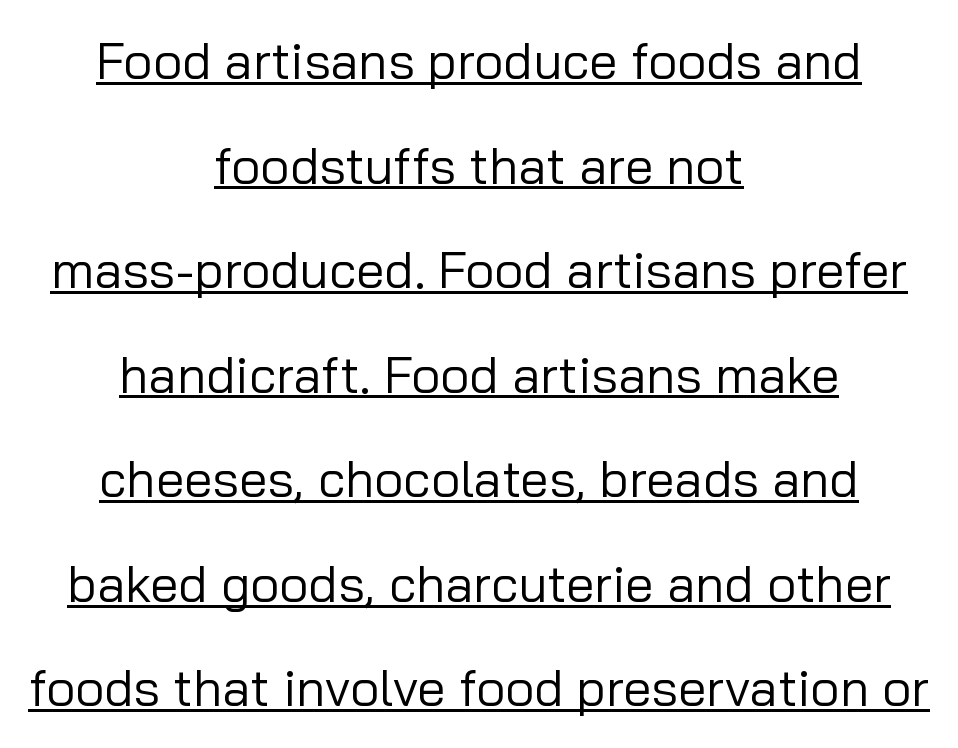
{"serif": "no", "italic": "no", "bold": "no", "weight": "regular", "width": "normal", "stroke_contrast": "low", "x_height": "medium", "monospaced": "no", "underline": "yes", "align": "center", "line_spacing": "loose", "line_spacing_ratio": 2.05, "letter_spacing": "normal", "letter_spacing_em": 0.0, "glyph_px": 51}
